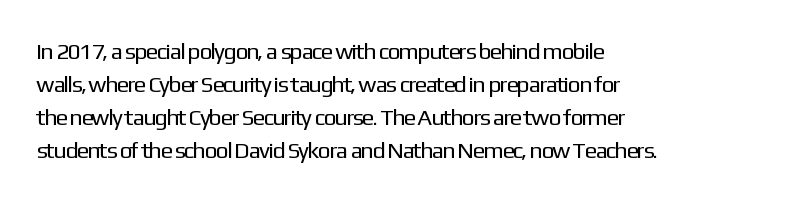
{"italic": "no", "bold": "no", "underline": "no", "align": "left", "line_spacing": "normal", "line_spacing_ratio": 1.43, "letter_spacing": "normal", "letter_spacing_em": 0.0, "glyph_px": 23}
